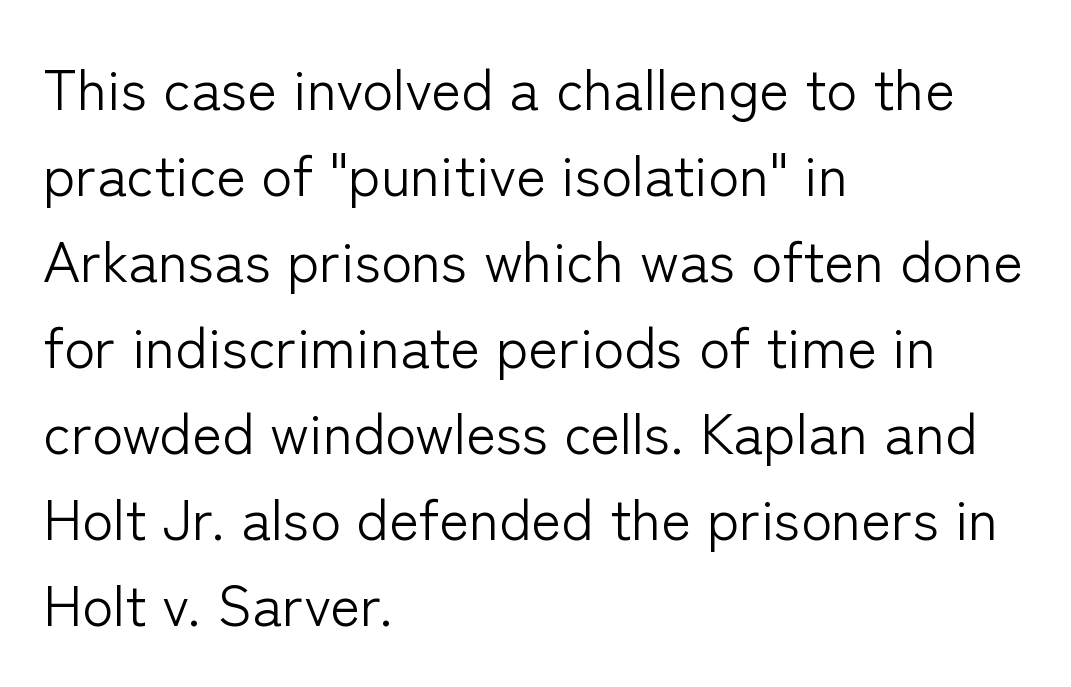
Q: Is the text bold? A: No.
Q: Is the text italic (slanted)? A: No, it is upright.
Q: Is the typeface a serif or a sans-serif typeface? A: Sans-serif.
Q: Is the text underlined? A: No.
Q: How is the paragraph aligned? A: Left-aligned.
Q: Is the spacing between letters normal or unusually wide? A: Normal.
Q: Is the spacing between lines tight, normal or loose? A: Normal.
Q: Width (condensed, normal, or wide)? A: Normal.
Q: Stroke contrast? A: Low.
Q: x-height? A: Medium.
Q: Monospaced? A: No.
